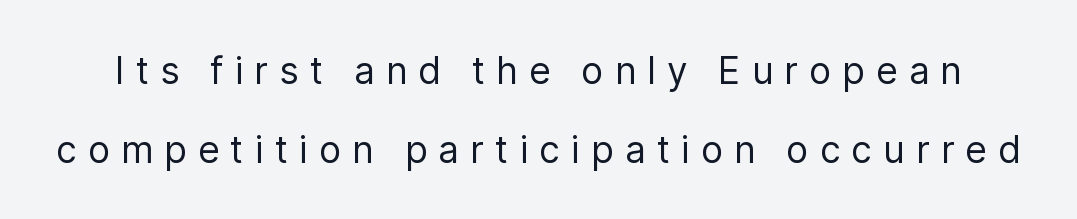
Q: Is the text bold? A: No.
Q: Is the text italic (slanted)? A: No, it is upright.
Q: Is the typeface a serif or a sans-serif typeface? A: Sans-serif.
Q: Is the text underlined? A: No.
Q: Is the spacing between letters normal or unusually wide? A: Unusually wide.
Q: Is the spacing between lines tight, normal or loose? A: Loose.
Q: Width (condensed, normal, or wide)? A: Normal.
Q: Stroke contrast? A: Low.
Q: x-height? A: Medium.
Q: Monospaced? A: No.
